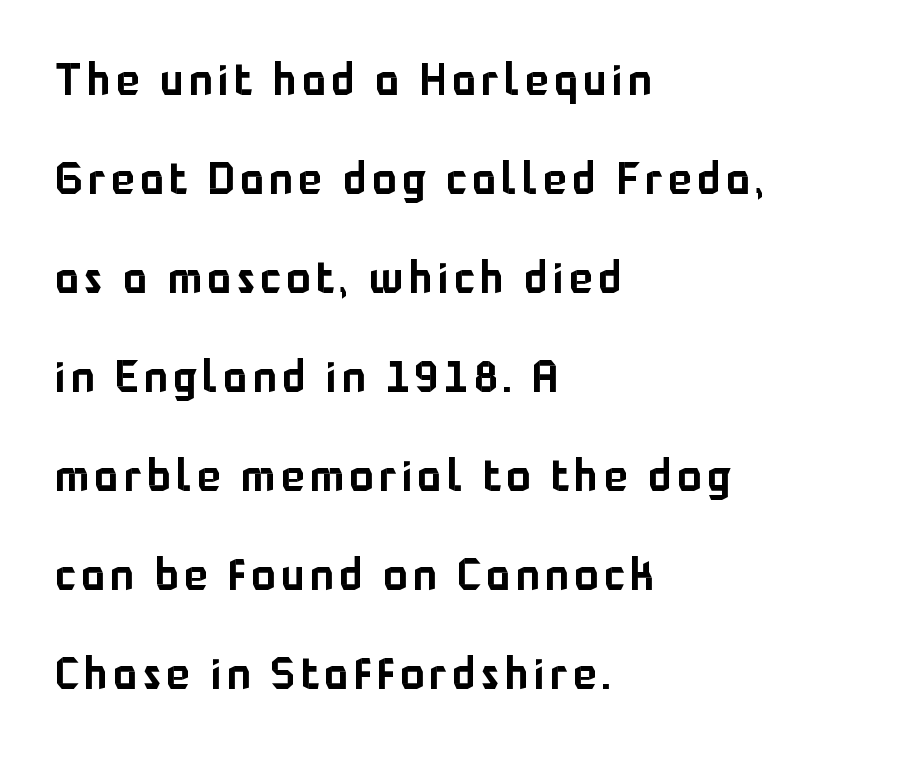
Q: Is the text italic (slanted)? A: No, it is upright.
Q: Is the typeface a serif or a sans-serif typeface? A: Sans-serif.
Q: Is the text underlined? A: No.
Q: How is the paragraph aligned? A: Left-aligned.
Q: Is the spacing between lines tight, normal or loose? A: Loose.
Q: Width (condensed, normal, or wide)? A: Normal.
Q: Stroke contrast? A: Low.
Q: x-height? A: Medium.
Q: Monospaced? A: No.
